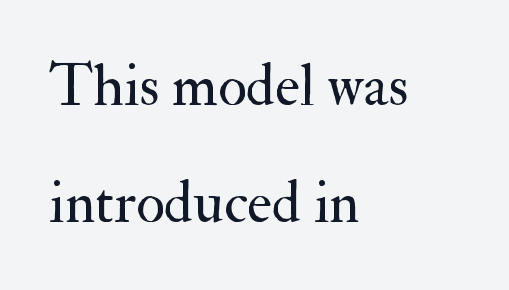
The image shows 59 px regular-weight serif type, upright; set left-aligned, loose line spacing (1.98x), normal letter spacing, not underlined; medium stroke contrast and a small x-height.
